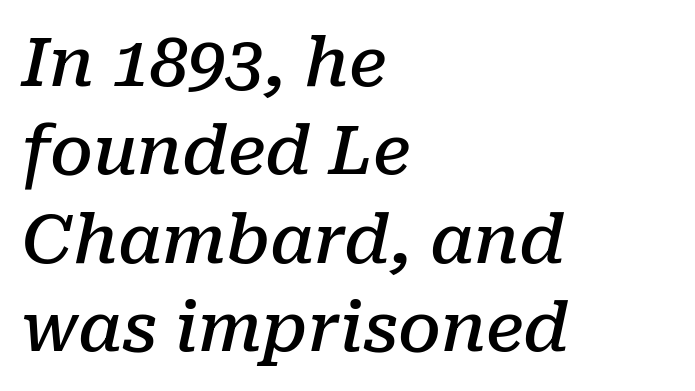
A typesetter would call this proportional, since set widths differ per character. The foot of each line stays bare and open. Each letter's strokes conclude with small projecting serifs. Style check: oblique. Typographic density is moderately raised because the face is semibold.
